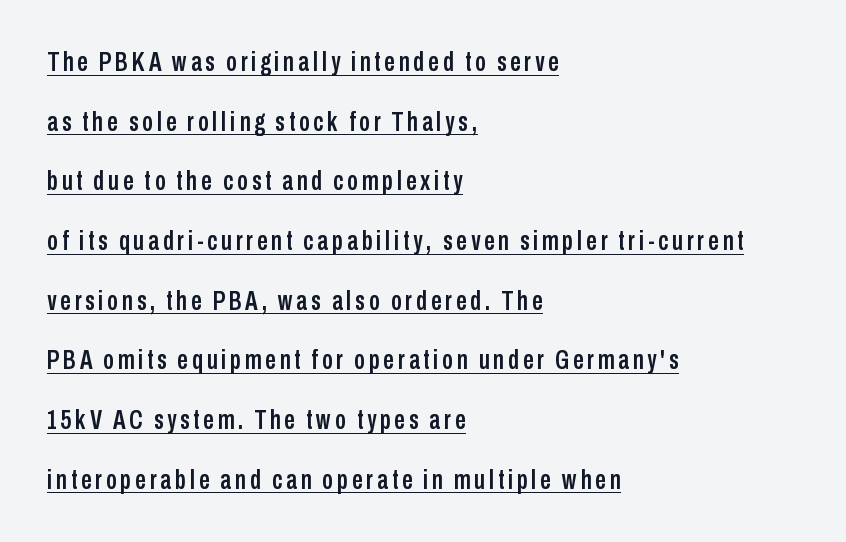
The image shows 27 px text type, upright; set left-aligned, loose line spacing (2.21x), underlined.
